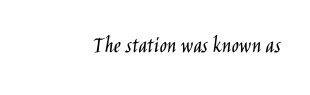
The image shows 24 px text type; set normal letter spacing, not underlined.
